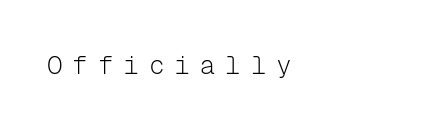
This sample uses expanded letter spacing, leaving extra air between glyphs. The face looks like a standard text weight, possibly lighter. The letters stand upright; this is a roman face. Leftover space on each line is placed entirely after the last word. A clean baseline with only descenders dipping below it.
